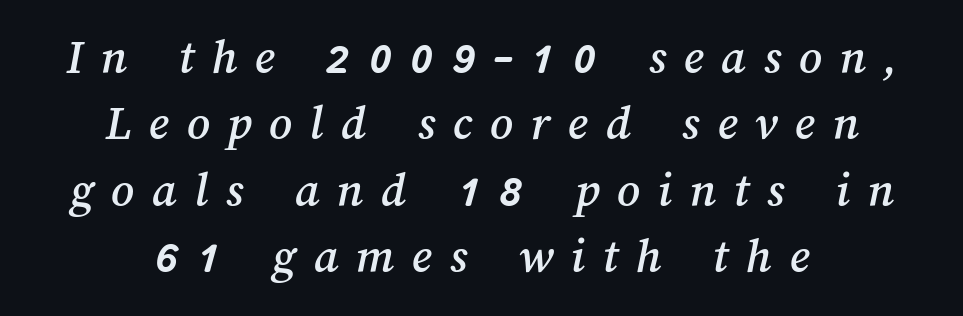
The type is letterspaced generously, with wide tracking. The rendering uses natural spacing where letterforms have individual widths. Line starts and ends both wander, symmetrically. Baseline-to-baseline distance is the conventional proportion of letter height.
